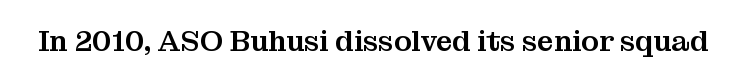
{"serif": "yes", "italic": "no", "width": "normal", "stroke_contrast": "medium", "x_height": "medium", "monospaced": "no", "underline": "no", "letter_spacing": "normal", "letter_spacing_em": 0.0, "glyph_px": 29}
